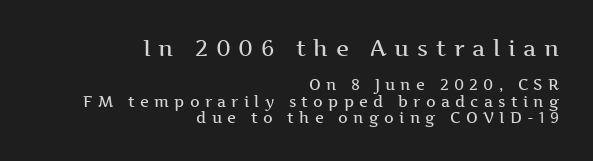
Q: Is the text bold? A: Semi-bold.
Q: Is the text italic (slanted)? A: No, it is upright.
Q: Is the text underlined? A: No.
Q: How is the paragraph aligned? A: Right-aligned.
Q: Is the spacing between letters normal or unusually wide? A: Unusually wide.
Q: Is the spacing between lines tight, normal or loose? A: Tight.
Q: Which block of text is set in a larger size, the first (top) or the second (bottom)? A: The first (top) one.
